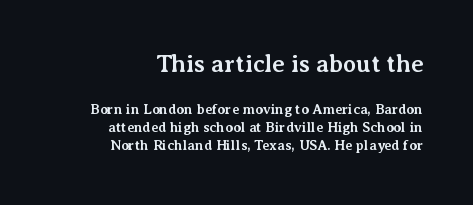
The designer left line spacing at the default. The first block has been scaled up relative to the second. Just letters on the line, the space beneath them empty. Tall strokes in this sample are plumb rather than angled. Typeset ragged left — the right edge is the straight one.
